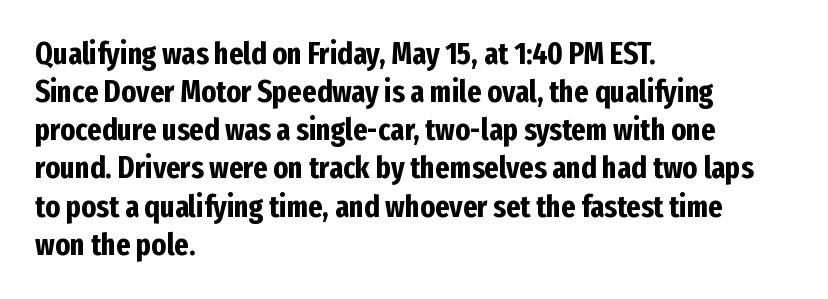
The image shows 31 px bold, condensed sans-serif type, upright; set left-aligned, line spacing 1.23x, normal letter spacing, not underlined; low stroke contrast and a medium x-height.
